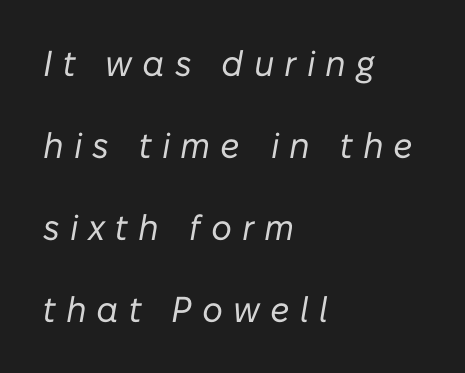
The image shows 36 px regular-weight type, italic (leaning right); set left-aligned, loose line spacing (2.28x), unusually wide letter spacing (+0.28 em), not underlined; low stroke contrast and a medium x-height.
